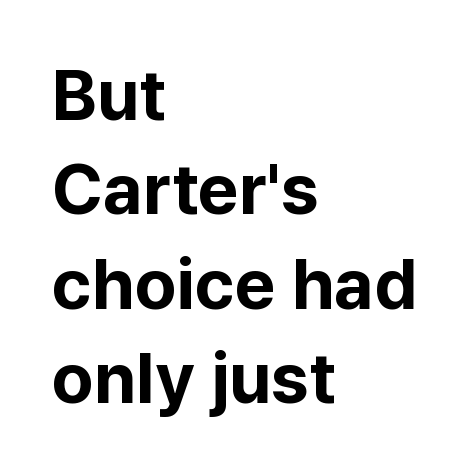
The setting favours the left margin, as ordinary paragraphs usually do. The letters stand upright; this is a roman face. Decoration check: the copy has no underline. Compared with typical body copy, the letter spacing here is the same.
